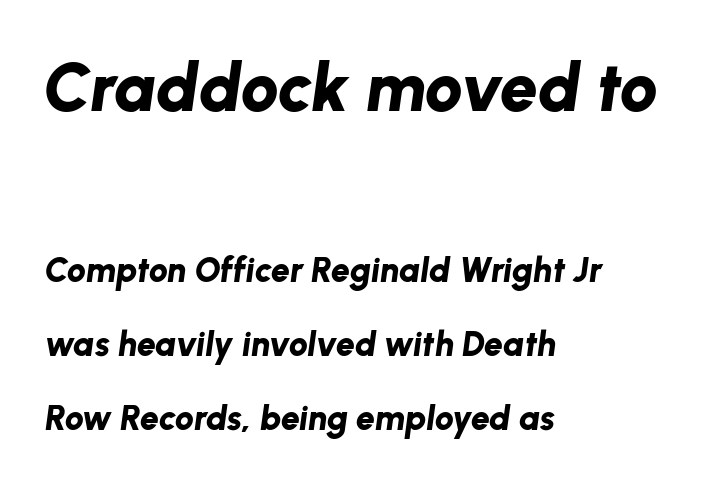
{"italic": "yes", "lean": "right", "slant_degrees": 8, "bold": "yes", "weight": "bold", "width": "normal", "stroke_contrast": "low", "x_height": "medium", "monospaced": "no", "underline": "no", "align": "left", "line_spacing": "loose", "line_spacing_ratio": 2.18, "letter_spacing": "normal", "letter_spacing_em": 0.0, "larger_block": "first", "size_ratio": 2.0, "glyph_px": 68}
